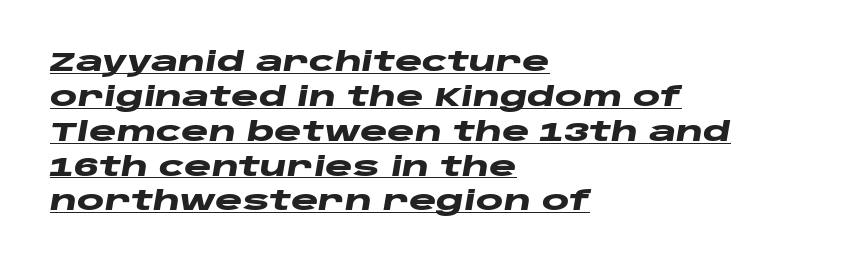
The image shows 26 px bold type, italic (leaning right); set left-aligned, normal line spacing (1.34x), normal letter spacing, underlined.
